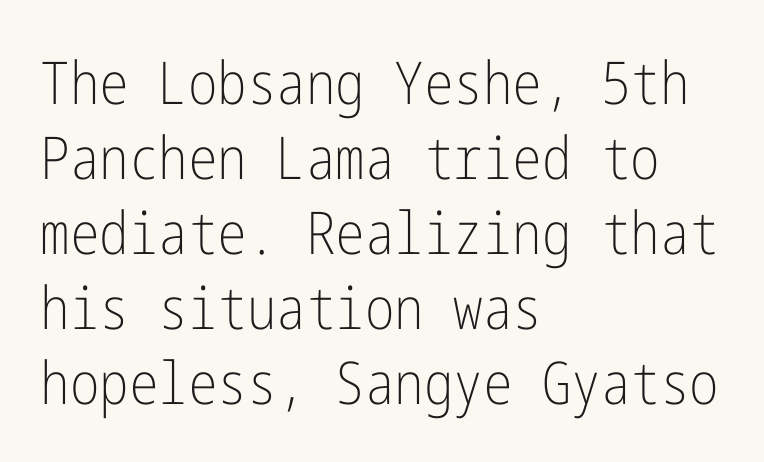
{"serif": "no", "italic": "no", "bold": "no", "weight": "light", "width": "condensed", "stroke_contrast": "low", "x_height": "medium", "underline": "no", "align": "left", "line_spacing": "normal", "line_spacing_ratio": 1.27, "letter_spacing": "normal", "letter_spacing_em": 0.0, "glyph_px": 59}
